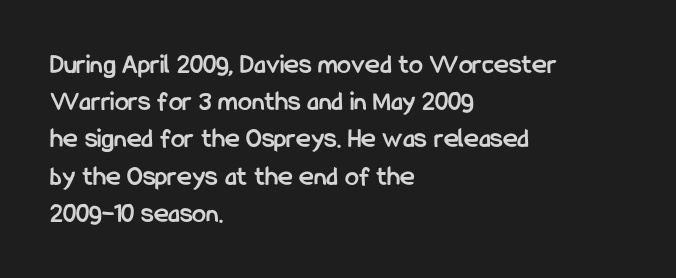
The area under the type is left untouched. Whoever set this chose a conventional vertical rhythm. The passage shown has conventional tracking throughout. The rendering anchors every line to the left-hand side.
